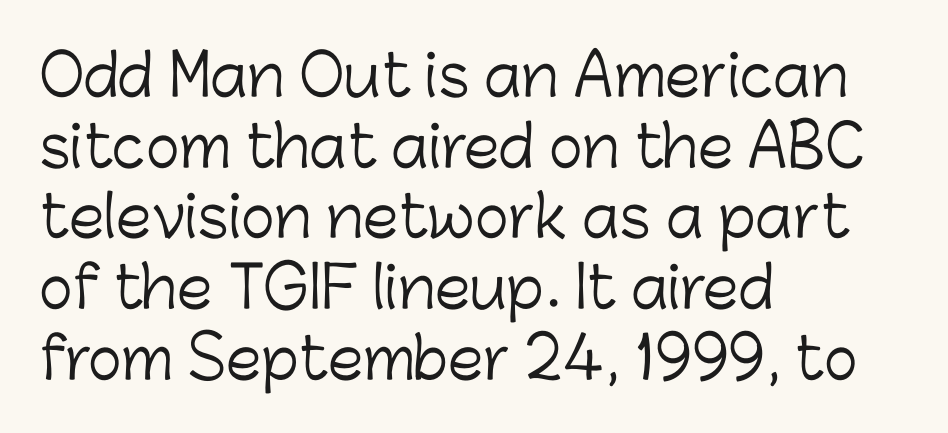
The letters stand upright; this is a roman face. The gap between lines stays unmarked. The letters carry no serifs — their stems end cleanly without finishing strokes. Typeset ragged right — the left edge is the straight one.
